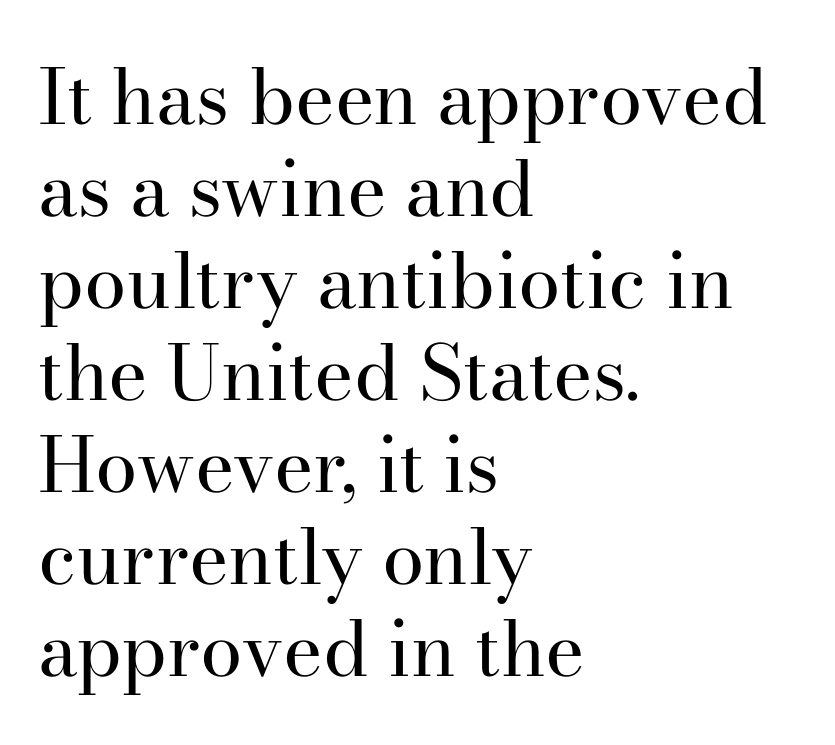
The image shows 76 px regular-weight serif type, upright; set left-aligned, line spacing 1.21x, normal letter spacing, not underlined; high stroke contrast and a small x-height.
